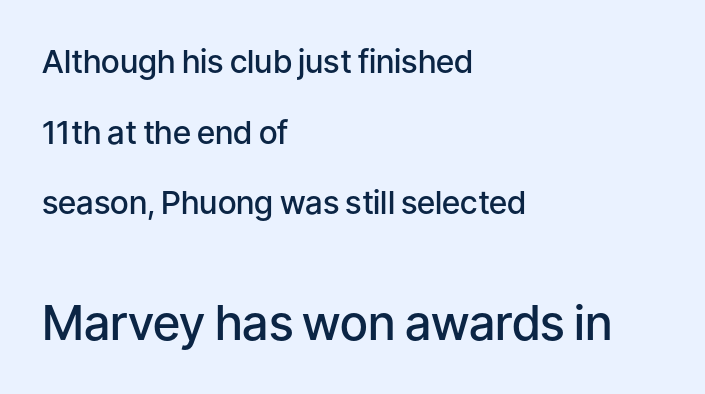
{"serif": "no", "italic": "no", "bold": "semi", "weight": "semibold", "width": "normal", "stroke_contrast": "low", "x_height": "medium", "monospaced": "no", "underline": "no", "align": "left", "line_spacing": "loose", "line_spacing_ratio": 2.21, "letter_spacing": "normal", "letter_spacing_em": 0.0, "larger_block": "second", "size_ratio": 1.5, "glyph_px": 48}
